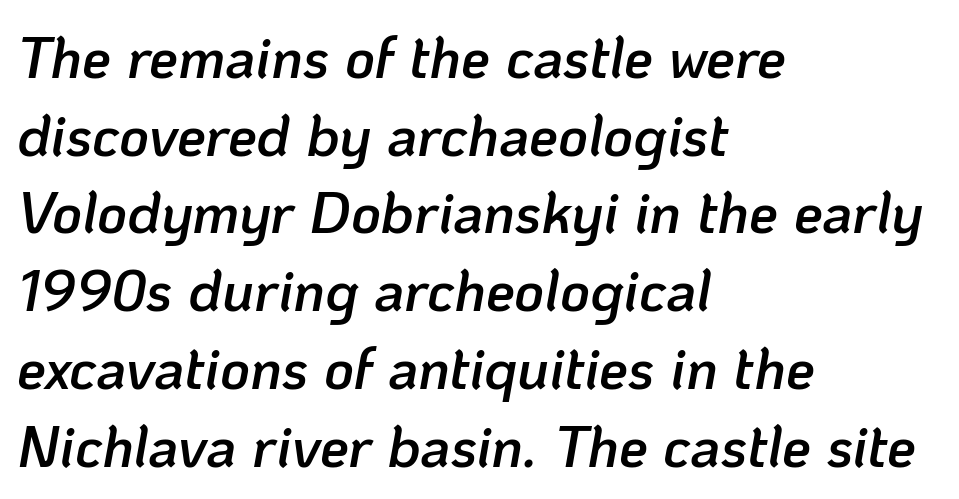
{"italic": "yes", "lean": "right", "slant_degrees": 10, "bold": "semi", "weight": "semibold", "width": "normal", "stroke_contrast": "low", "x_height": "medium", "monospaced": "no", "underline": "no", "align": "left", "line_spacing": "normal", "line_spacing_ratio": 1.34, "letter_spacing": "normal", "letter_spacing_em": 0.0, "glyph_px": 58}
